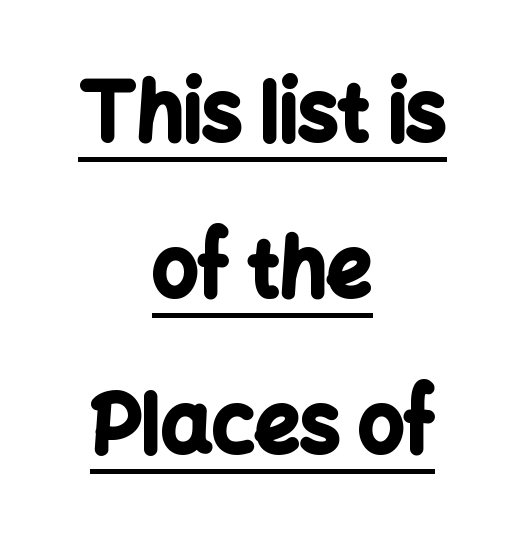
You can see a thin bar hugging the bottom of the glyphs. Note the varied advance widths — an 'i' is clearly narrower than an 'm'. Serif or sans? Sans — the stroke terminals are bare. Unlike italic type, these characters show no tilt at all. Where is the straight margin? There isn't one; the lines are centered.
